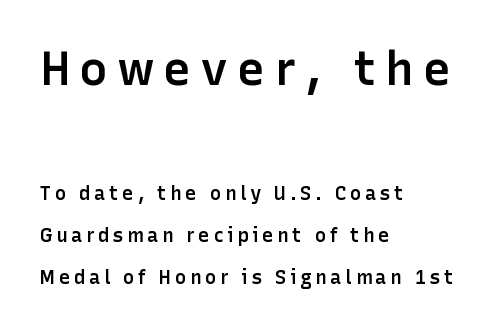
Q: Is the text bold? A: Semi-bold.
Q: Is the text italic (slanted)? A: No, it is upright.
Q: Is the typeface a serif or a sans-serif typeface? A: Sans-serif.
Q: Is the text underlined? A: No.
Q: How is the paragraph aligned? A: Left-aligned.
Q: Is the spacing between lines tight, normal or loose? A: Loose.
Q: Which block of text is set in a larger size, the first (top) or the second (bottom)? A: The first (top) one.
Q: Width (condensed, normal, or wide)? A: Normal.
Q: Stroke contrast? A: Low.
Q: x-height? A: Medium.
Q: Monospaced? A: No.
